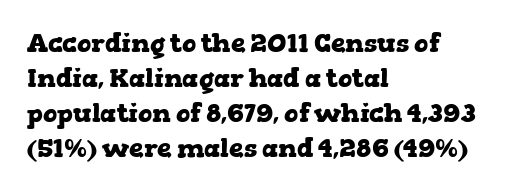
The baseline area is clear. The lines in this sample share a left origin and differ only in where they stop. The type is set solid horizontally, with unmodified tracking. Compared with typical paragraphs, the rows here are spaced about the same. Thick stems and heavy bowls — unmistakably bold. Ascenders rise straight up at ninety degrees.
